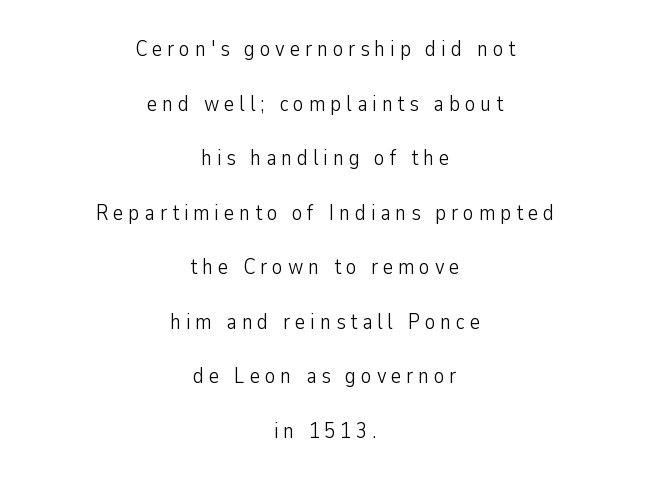
The image shows 22 px text type, upright; set centered, loose line spacing (2.48x), unusually wide letter spacing (+0.22 em), not underlined.
